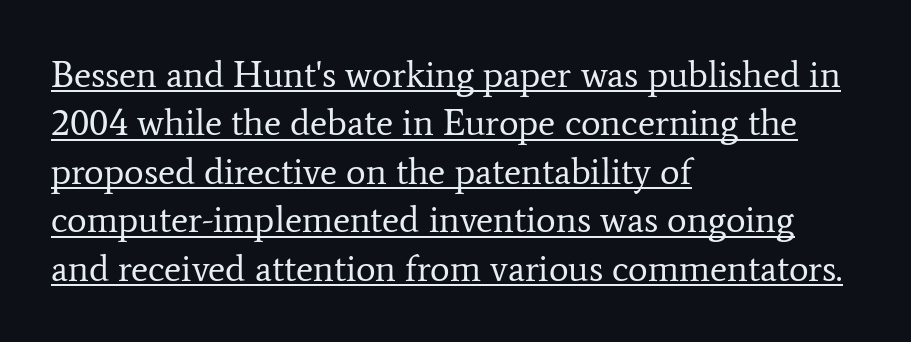
Varying glyph widths throughout — classic text-font behaviour. Check where the strokes stop: tiny serifs finish them off. The horizontal fit of the characters is conventional and even. The letterforms sit at book weight or below.
